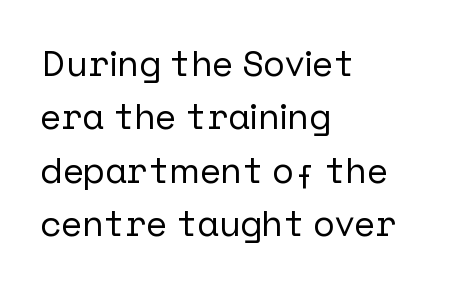
This rendering employs a face without finishing strokes, i.e., a sans-serif. Short and long lines alike share a common starting point at left. The passage shown stacks its lines at a standard gap. Tracking value appears to be zero — textbook default spacing. Vertical strokes here are truly vertical. The foot of each line stays bare and open.
